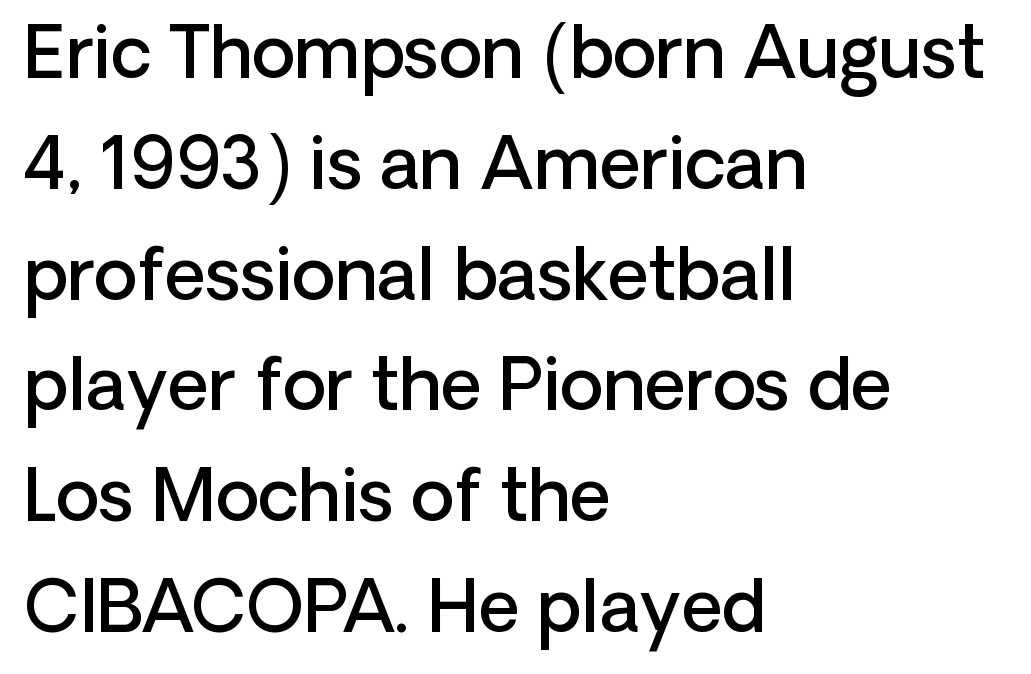
{"serif": "no", "italic": "no", "bold": "semi", "weight": "semibold", "width": "normal", "stroke_contrast": "low", "x_height": "medium", "monospaced": "no", "underline": "no", "align": "left", "line_spacing": "normal", "line_spacing_ratio": 1.56, "letter_spacing": "normal", "letter_spacing_em": 0.0, "glyph_px": 71}
